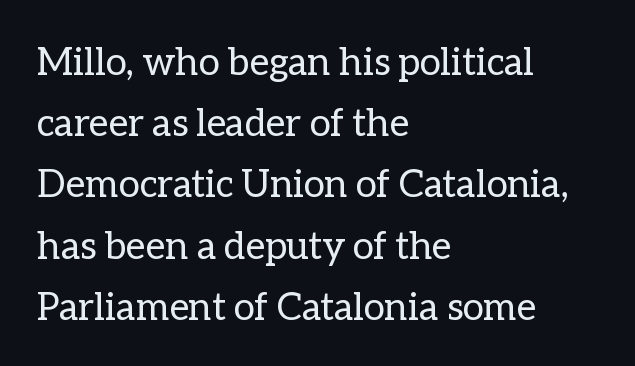
Q: Is the text bold? A: No.
Q: Is the text italic (slanted)? A: No, it is upright.
Q: Is the text underlined? A: No.
Q: How is the paragraph aligned? A: Left-aligned.
Q: Is the spacing between letters normal or unusually wide? A: Normal.
Q: Is the spacing between lines tight, normal or loose? A: Normal.
Q: Width (condensed, normal, or wide)? A: Normal.
Q: Stroke contrast? A: Low.
Q: x-height? A: Medium.
Q: Monospaced? A: No.
